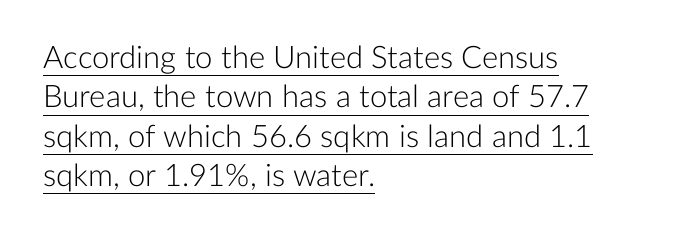
The image shows 31 px light sans-serif type, upright; set left-aligned, normal line spacing (1.27x), normal letter spacing, underlined; low stroke contrast and a medium x-height.
